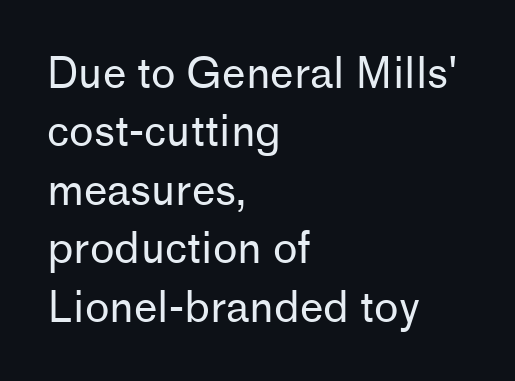
{"serif": "no", "italic": "no", "bold": "no", "weight": "regular", "width": "normal", "stroke_contrast": "low", "x_height": "medium", "monospaced": "no", "underline": "no", "align": "left", "line_spacing": "normal", "line_spacing_ratio": 1.39, "letter_spacing": "normal", "letter_spacing_em": 0.0, "glyph_px": 42}
